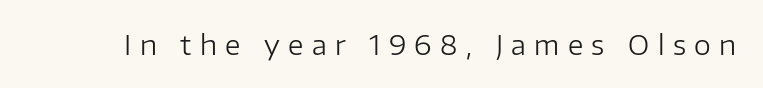
The cut favours lightness, reaching ordinary text weight at its darkest. It's the straight-up-and-down kind of type. There is plenty of visible air inserted between adjacent glyphs. Anything drawn beneath the words? Only blank space.
